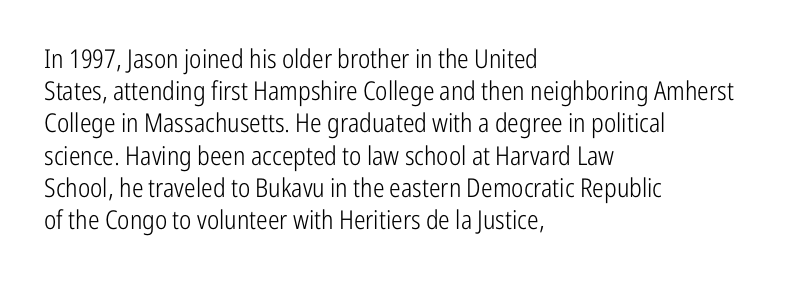
The image shows 26 px text type, upright; set left-aligned, line spacing 1.24x, normal letter spacing, not underlined.
